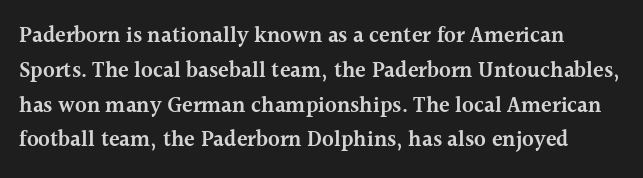
Just letters on the line, the space beneath them empty. The gaps between neighbouring characters are ordinary and unremarkable. You can tell it's not italic because the verticals are truly vertical. The designer left line spacing at the default.
